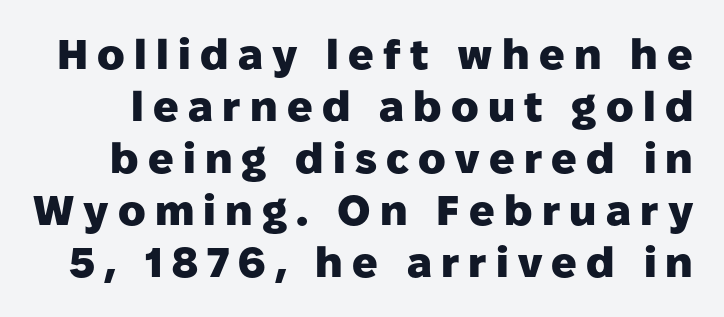
The typography opts for an upright posture over an oblique one. You could only call the tracking loose — the letters float apart. Note the varied advance widths — an 'i' is clearly narrower than an 'm'. This is sans-serif lettering, the kind often seen on screens and signage. Underlining? Definitely not there. Does the weight exceed regular? Yes, all the way to bold.
